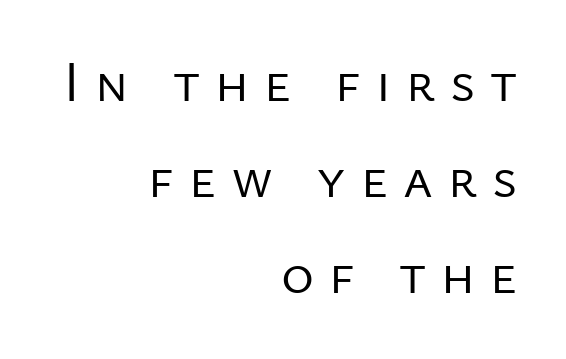
Q: Is the text bold? A: No.
Q: Is the text italic (slanted)? A: No, it is upright.
Q: Is the typeface a serif or a sans-serif typeface? A: Sans-serif.
Q: Is the text underlined? A: No.
Q: How is the paragraph aligned? A: Right-aligned.
Q: Is the spacing between letters normal or unusually wide? A: Unusually wide.
Q: Width (condensed, normal, or wide)? A: Normal.
Q: Stroke contrast? A: Low.
Q: x-height? A: Medium.
Q: Monospaced? A: No.
